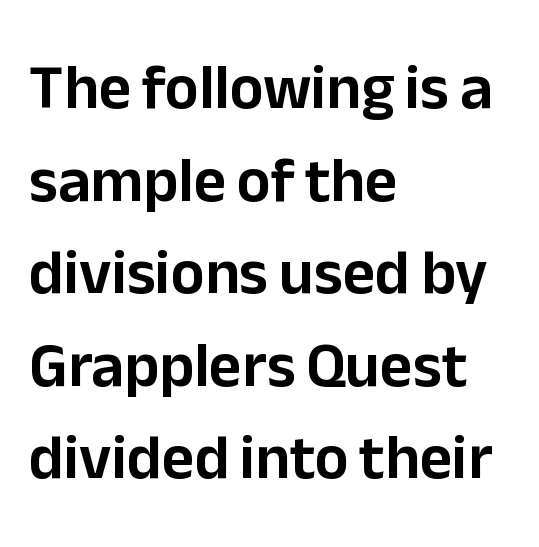
{"serif": "no", "italic": "no", "width": "normal", "stroke_contrast": "low", "x_height": "medium", "monospaced": "no", "underline": "no", "align": "left", "line_spacing": "normal", "line_spacing_ratio": 1.47, "letter_spacing": "normal", "letter_spacing_em": 0.0, "glyph_px": 63}
